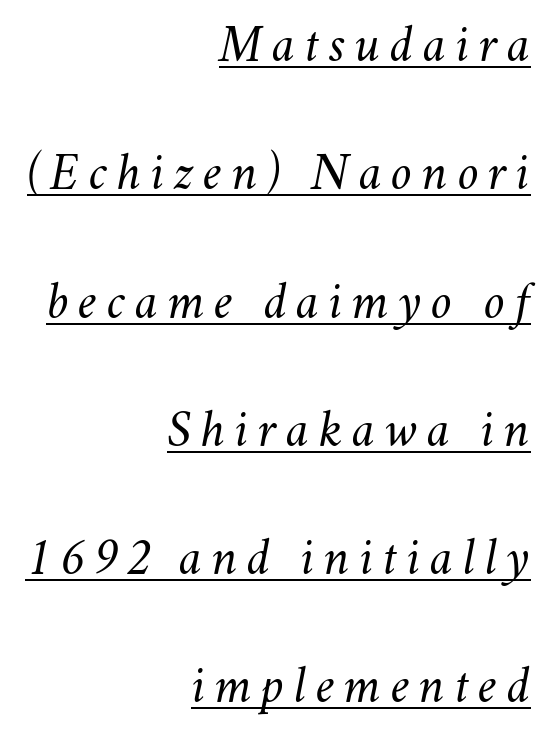
Q: Is the text bold? A: No.
Q: Is the text italic (slanted)? A: Yes, it leans right by about 11 degrees.
Q: Is the text underlined? A: Yes.
Q: How is the paragraph aligned? A: Right-aligned.
Q: Is the spacing between lines tight, normal or loose? A: Loose.
Q: Width (condensed, normal, or wide)? A: Normal.
Q: Stroke contrast? A: Medium.
Q: x-height? A: Small.
Q: Monospaced? A: No.
